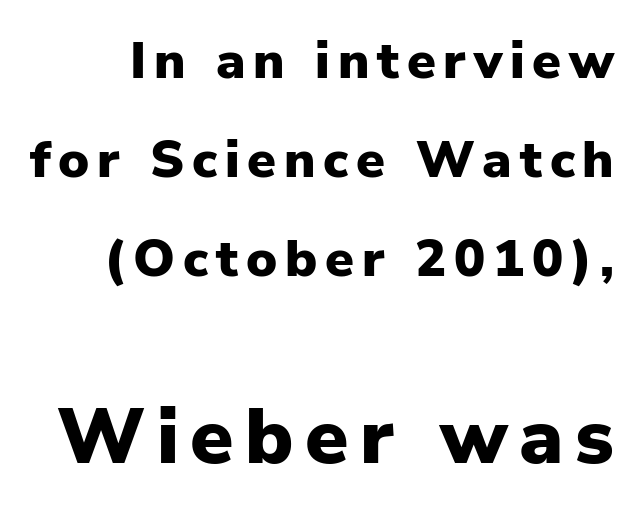
The image shows 78 px heavy sans-serif type, upright; set loose line spacing (1.9x), not underlined; the second (bottom) block is 1.5x larger; low stroke contrast and a medium x-height.
